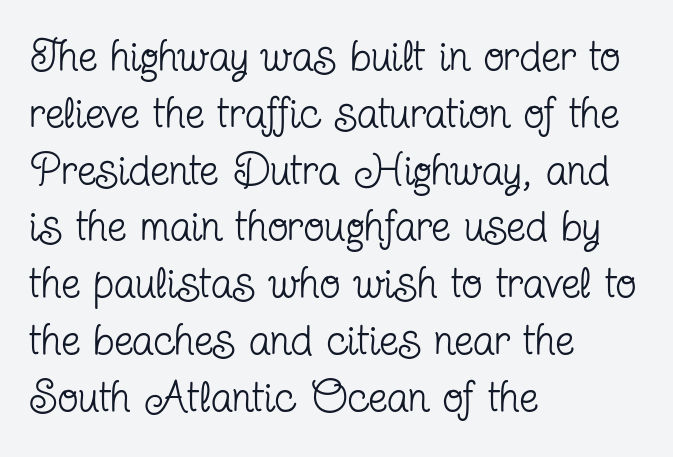
The image shows 43 px regular-weight, condensed serif type, upright; set left-aligned, normal line spacing (1.32x), normal letter spacing, not underlined; low stroke contrast and a medium x-height.
